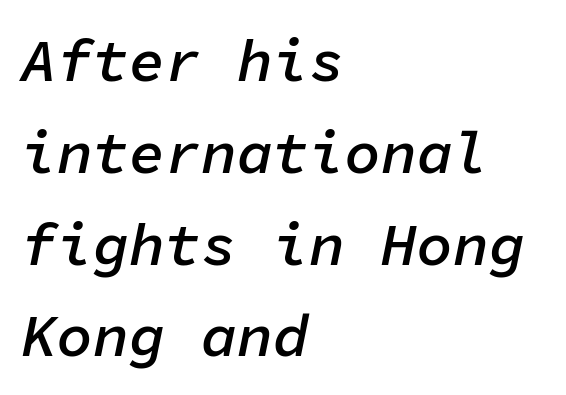
The image shows 60 px semibold type, italic (leaning right), monospaced; set left-aligned, normal line spacing (1.53x), normal letter spacing, not underlined; low stroke contrast and a medium x-height.
